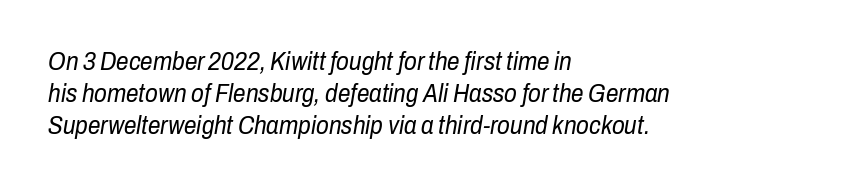
Q: Is the text bold? A: No.
Q: Is the text italic (slanted)? A: Yes, it leans right by about 10 degrees.
Q: Is the text underlined? A: No.
Q: How is the paragraph aligned? A: Left-aligned.
Q: Is the spacing between letters normal or unusually wide? A: Normal.
Q: Is the spacing between lines tight, normal or loose? A: Normal.
